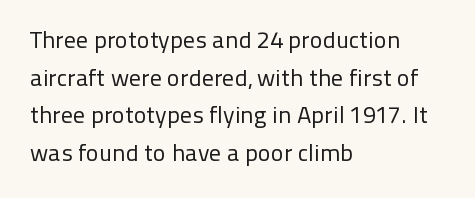
Q: Is the text bold? A: No.
Q: Is the text italic (slanted)? A: No, it is upright.
Q: Is the text underlined? A: No.
Q: How is the paragraph aligned? A: Left-aligned.
Q: Is the spacing between letters normal or unusually wide? A: Normal.
Q: Is the spacing between lines tight, normal or loose? A: Normal.
